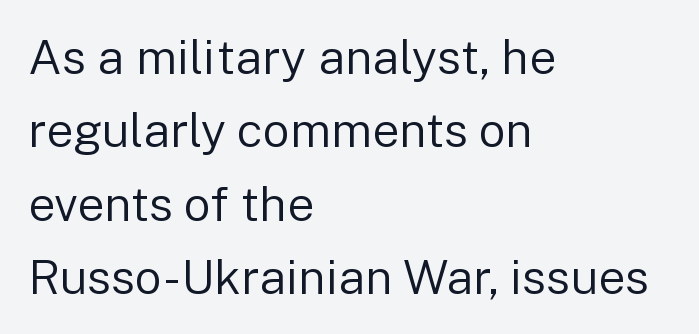
Q: Is the text bold? A: No.
Q: Is the text italic (slanted)? A: No, it is upright.
Q: Is the typeface a serif or a sans-serif typeface? A: Sans-serif.
Q: Is the text underlined? A: No.
Q: How is the paragraph aligned? A: Left-aligned.
Q: Is the spacing between letters normal or unusually wide? A: Normal.
Q: Is the spacing between lines tight, normal or loose? A: Normal.
Q: Width (condensed, normal, or wide)? A: Normal.
Q: Stroke contrast? A: Low.
Q: x-height? A: Medium.
Q: Monospaced? A: No.
